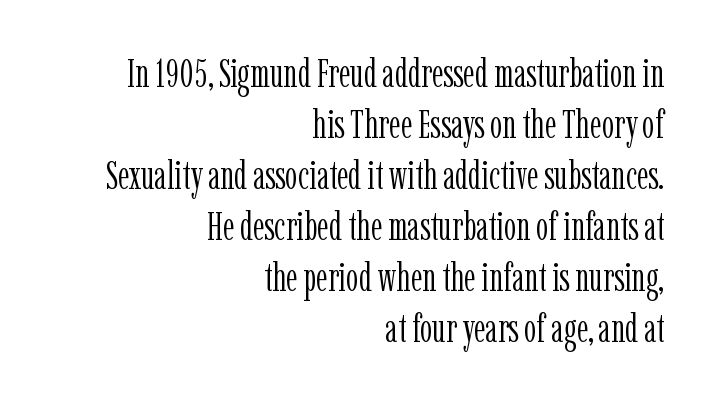
This is serif lettering, the kind often seen in printed books. A typesetter would call this zero additional tracking. This is roman type, the default non-slanted kind. The setting favours the right margin, as signatures and pull-quotes sometimes do.
